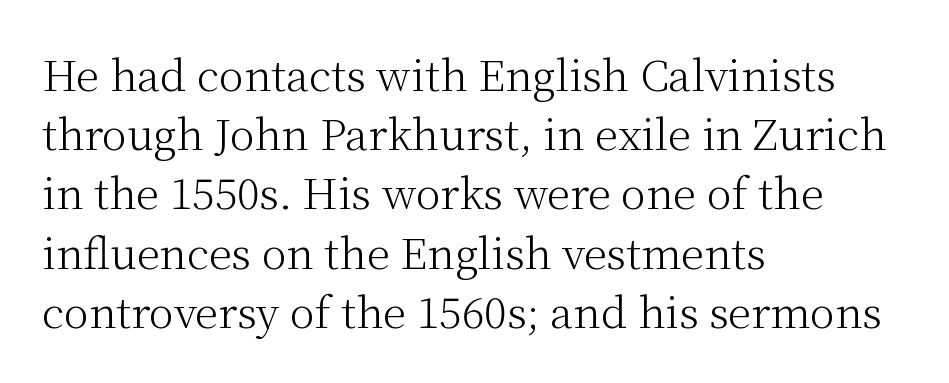
The image shows 42 px light serif type, upright; set left-aligned, normal line spacing (1.41x), normal letter spacing, not underlined; medium stroke contrast and a medium x-height.
